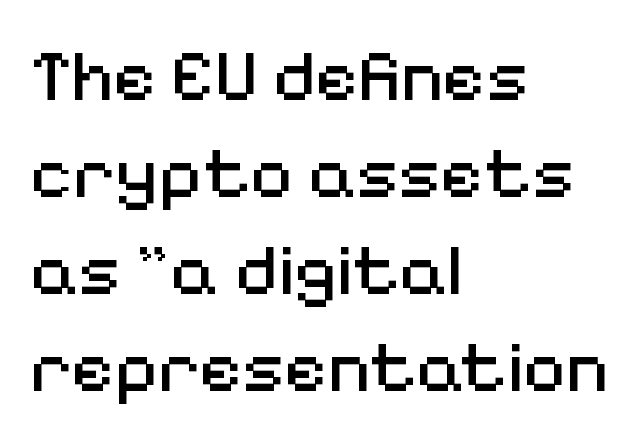
The image shows 74 px regular-weight sans-serif type, upright; set left-aligned, normal line spacing (1.31x), normal letter spacing, not underlined; medium stroke contrast and a medium x-height.
